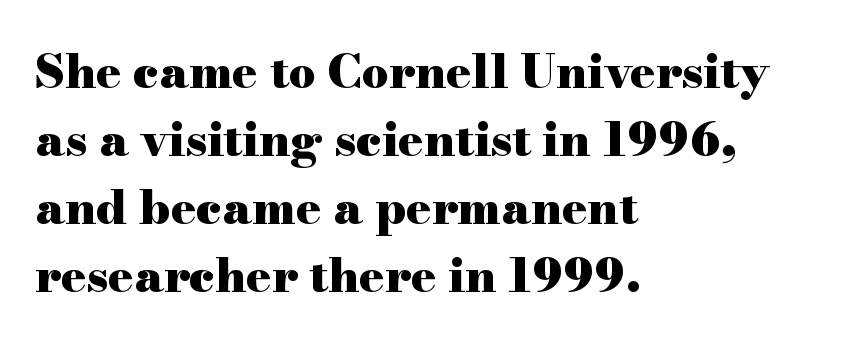
Q: Is the text bold? A: Yes.
Q: Is the text italic (slanted)? A: No, it is upright.
Q: Is the typeface a serif or a sans-serif typeface? A: Serif.
Q: Is the text underlined? A: No.
Q: How is the paragraph aligned? A: Left-aligned.
Q: Is the spacing between letters normal or unusually wide? A: Normal.
Q: Is the spacing between lines tight, normal or loose? A: Normal.
Q: Width (condensed, normal, or wide)? A: Wide.
Q: Stroke contrast? A: High.
Q: x-height? A: Small.
Q: Monospaced? A: No.
